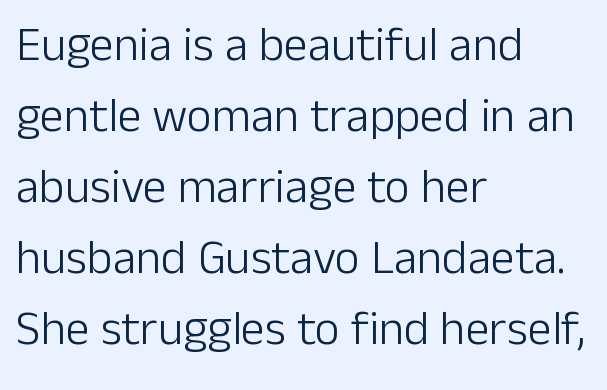
{"serif": "no", "italic": "no", "bold": "no", "weight": "light", "width": "normal", "stroke_contrast": "low", "x_height": "medium", "monospaced": "no", "underline": "no", "align": "left", "line_spacing": "normal", "line_spacing_ratio": 1.48, "letter_spacing": "normal", "letter_spacing_em": 0.0, "glyph_px": 48}
